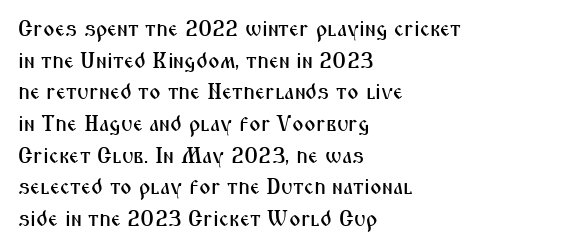
The image shows 22 px text type, upright; set left-aligned, normal line spacing (1.44x), normal letter spacing, not underlined.
